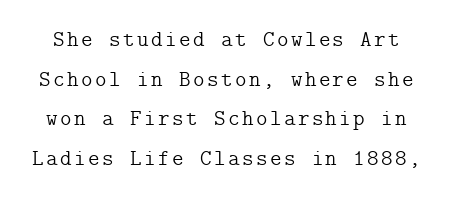
The image shows 22 px text type, upright; set line spacing 1.8x, not underlined.
